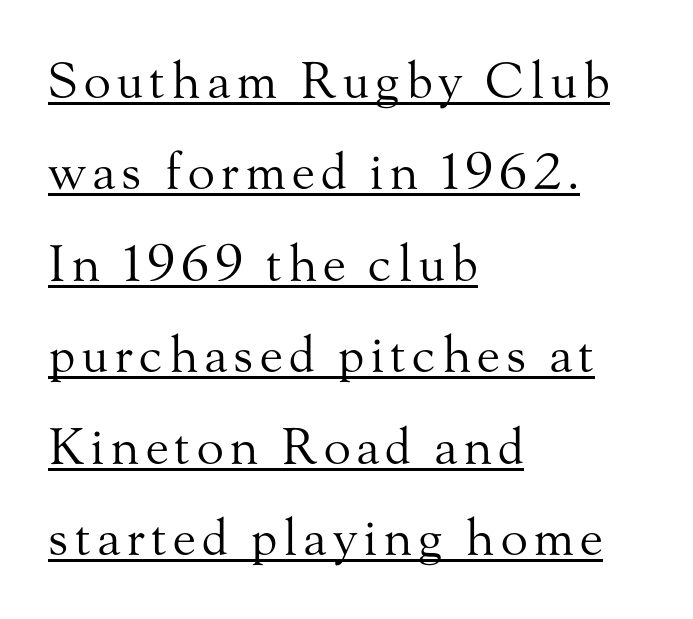
Q: Is the text bold? A: No.
Q: Is the text italic (slanted)? A: No, it is upright.
Q: Is the typeface a serif or a sans-serif typeface? A: Serif.
Q: Is the text underlined? A: Yes.
Q: How is the paragraph aligned? A: Left-aligned.
Q: Width (condensed, normal, or wide)? A: Normal.
Q: Stroke contrast? A: Medium.
Q: x-height? A: Small.
Q: Monospaced? A: No.
